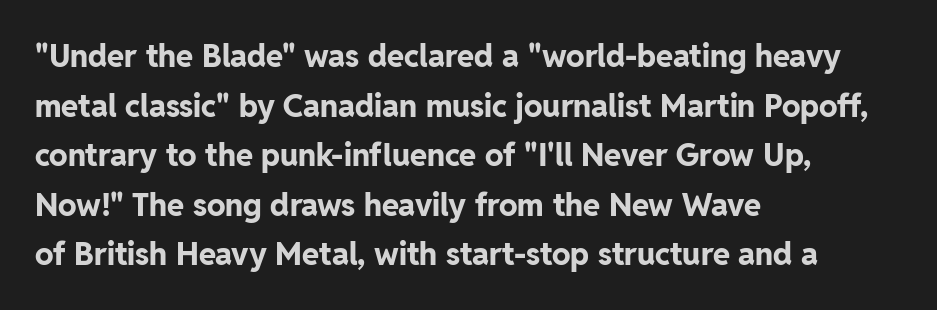
Regular leading. Look at the bottom of the vertical strokes: they stop flat, with no serifs. Glance below the letters and you will spot only blank space. Do the characters align in a grid? No, the font is proportional. These lines stack with their left ends in a neat column. This rendering leaves character spacing at its baseline value.
